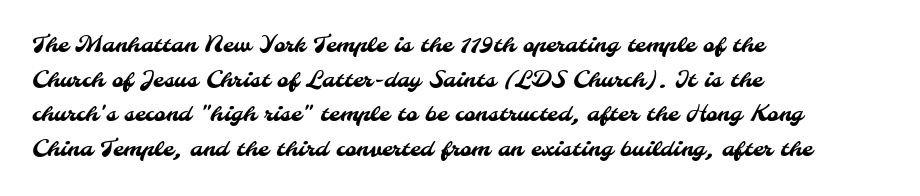
The space between consecutive lines is moderate. The type is set solid horizontally, with unmodified tracking. The passage is arranged the way most books set body copy — flush left. A bare baseline throughout the passage.
